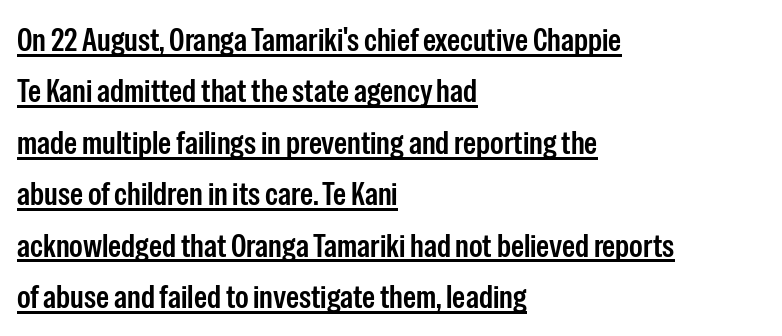
Do the characters align in a grid? No, the font is proportional. Caption: standard tracking, unaltered. Notice how the passage keeps a crisp vertical edge on the left only. Line spacing here is normal.
